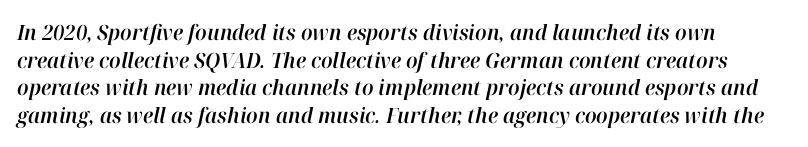
{"italic": "yes", "lean": "right", "slant_degrees": 12, "underline": "no", "line_spacing": "normal", "line_spacing_ratio": 1.31, "letter_spacing": "normal", "letter_spacing_em": 0.0, "glyph_px": 21}
